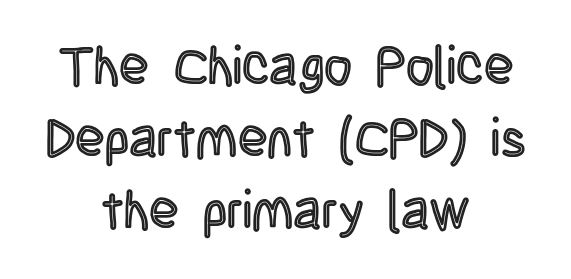
The image shows 54 px condensed type, upright; set centered, normal line spacing (1.33x), normal letter spacing, not underlined; a large x-height.
